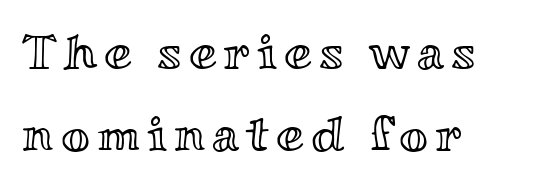
Bare-footed words on every line. Quick note: interline space is typical. The passage shown is typed in a proportional face where columns would drift. It's the straight-up-and-down kind of type. Layout note: lines flush left.
